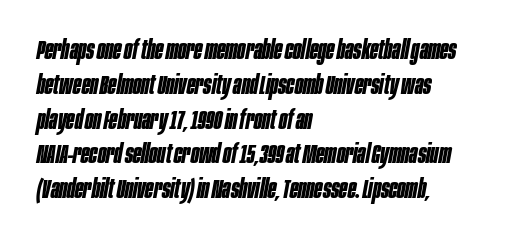
You could call the tracking neutral — neither tight nor loose. If you drew a ruler down the left edge, every line would touch it. As a designer I'd log this as weight 700, bold. Beneath every word, the page is bare. Designer's note — italics engaged.
